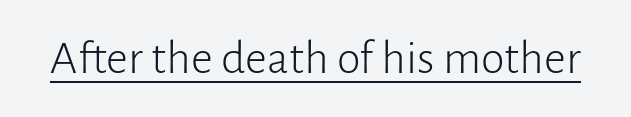
{"serif": "no", "italic": "no", "bold": "no", "weight": "light", "width": "normal", "stroke_contrast": "low", "x_height": "medium", "monospaced": "no", "underline": "yes", "letter_spacing": "normal", "letter_spacing_em": 0.0, "glyph_px": 48}
